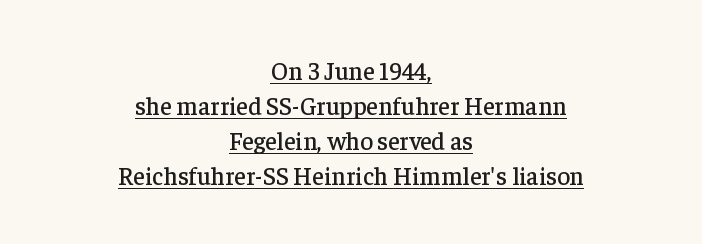
The image shows 25 px text type, upright; set centered, normal line spacing (1.4x), normal letter spacing, underlined.
